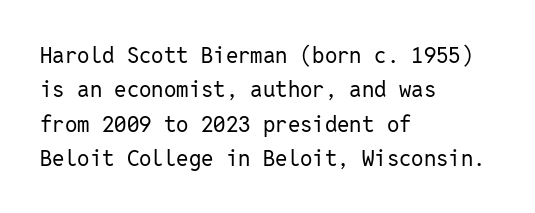
The image shows 22 px text type, upright; set left-aligned, normal line spacing (1.56x), normal letter spacing, not underlined.
